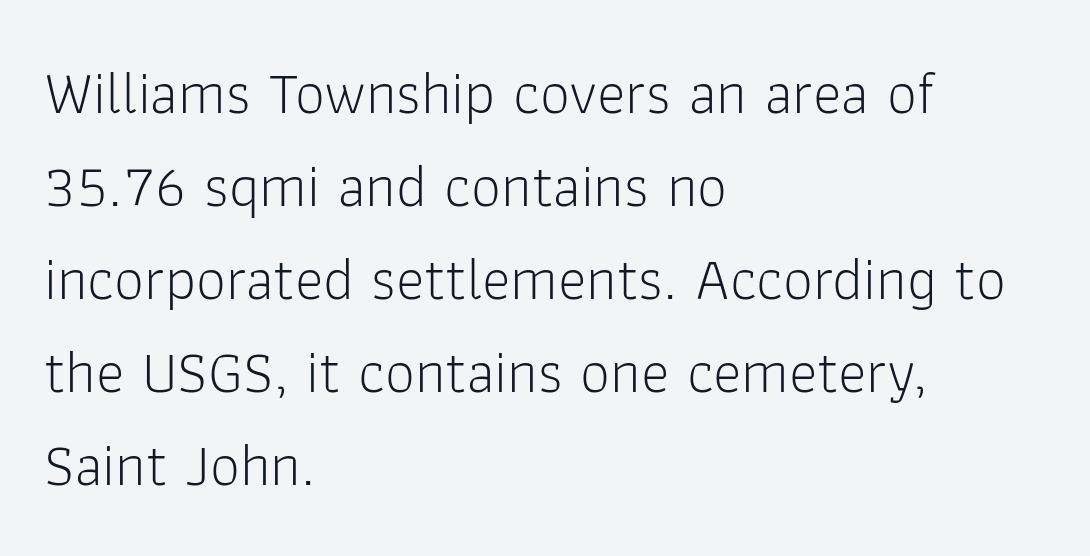
Q: Is the text bold? A: No.
Q: Is the text italic (slanted)? A: No, it is upright.
Q: Is the typeface a serif or a sans-serif typeface? A: Sans-serif.
Q: Is the text underlined? A: No.
Q: How is the paragraph aligned? A: Left-aligned.
Q: Is the spacing between letters normal or unusually wide? A: Normal.
Q: Is the spacing between lines tight, normal or loose? A: Normal.
Q: Width (condensed, normal, or wide)? A: Normal.
Q: Stroke contrast? A: Low.
Q: x-height? A: Medium.
Q: Monospaced? A: No.
